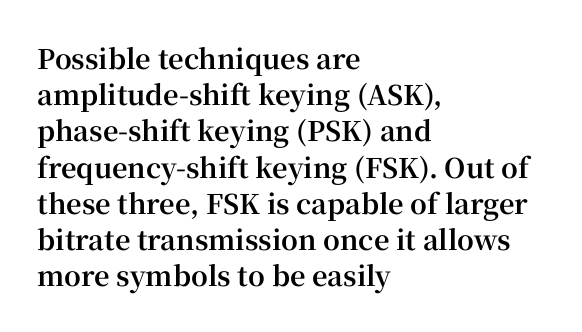
Q: Is the text bold? A: Yes.
Q: Is the text italic (slanted)? A: No, it is upright.
Q: Is the text underlined? A: No.
Q: How is the paragraph aligned? A: Left-aligned.
Q: Is the spacing between letters normal or unusually wide? A: Normal.
Q: Is the spacing between lines tight, normal or loose? A: Normal.
